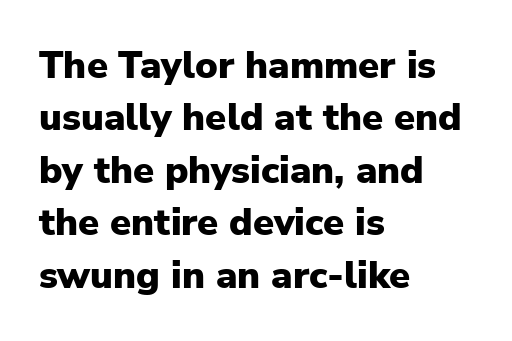
{"serif": "no", "italic": "no", "bold": "yes", "weight": "heavy", "width": "normal", "stroke_contrast": "low", "x_height": "medium", "monospaced": "no", "underline": "no", "align": "left", "line_spacing": "normal", "line_spacing_ratio": 1.38, "letter_spacing": "normal", "letter_spacing_em": 0.0, "glyph_px": 38}
